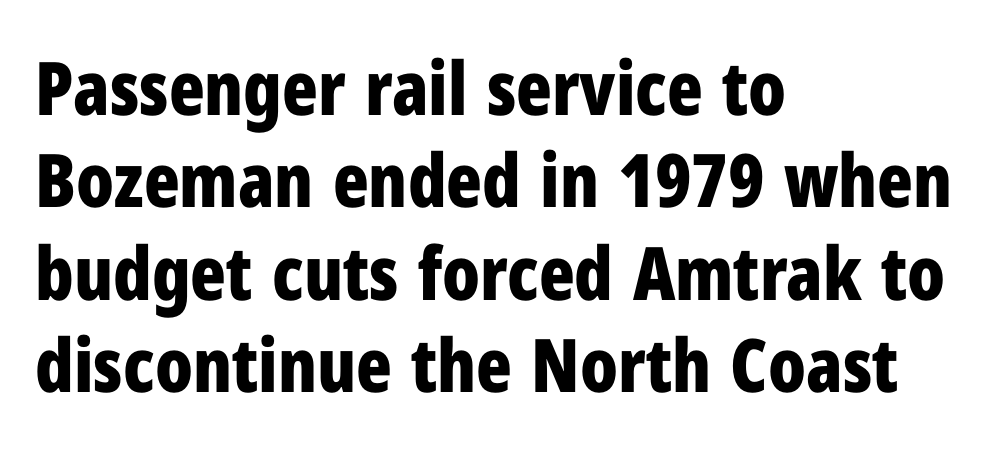
{"serif": "no", "italic": "no", "bold": "yes", "weight": "bold", "width": "condensed", "stroke_contrast": "low", "x_height": "medium", "monospaced": "no", "underline": "no", "align": "left", "line_spacing": "normal", "line_spacing_ratio": 1.25, "letter_spacing": "normal", "letter_spacing_em": 0.0, "glyph_px": 74}
